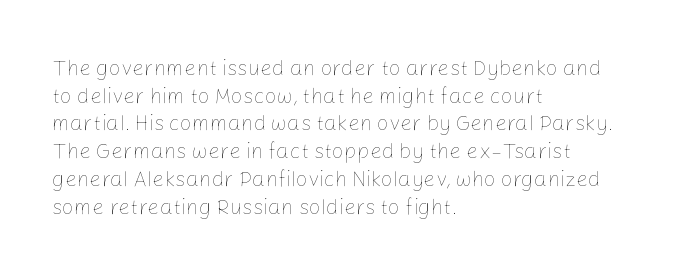
Q: Is the text bold? A: No.
Q: Is the text italic (slanted)? A: No, it is upright.
Q: Is the text underlined? A: No.
Q: How is the paragraph aligned? A: Left-aligned.
Q: Is the spacing between letters normal or unusually wide? A: Normal.
Q: Is the spacing between lines tight, normal or loose? A: Normal.
